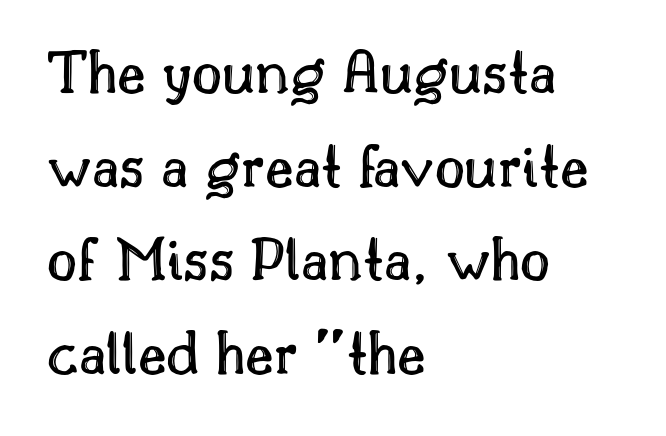
The image shows 65 px text type, upright; set left-aligned, normal line spacing (1.44x), normal letter spacing, not underlined; a small x-height.
